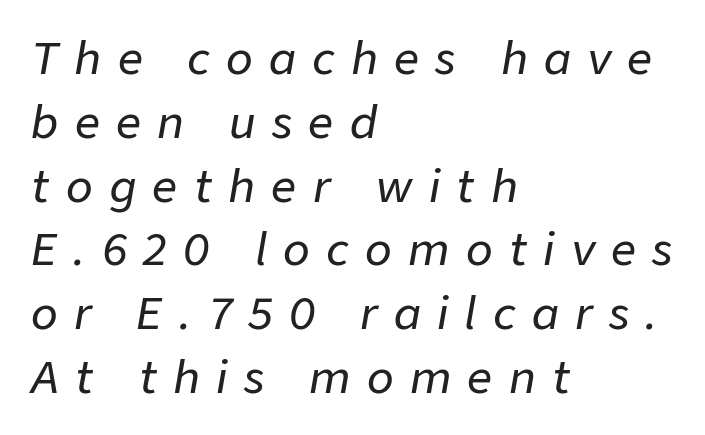
Is this a fixed-width face? No — the glyphs have proportional, varying widths. Students, note that the glyphs here are deliberately spaced far apart. Caption: multi-line text, flush left, ragged right. The lines sit at an ordinary, default distance from one another. A bare baseline throughout the passage. The text carries the slant typical of an italic or oblique font.
